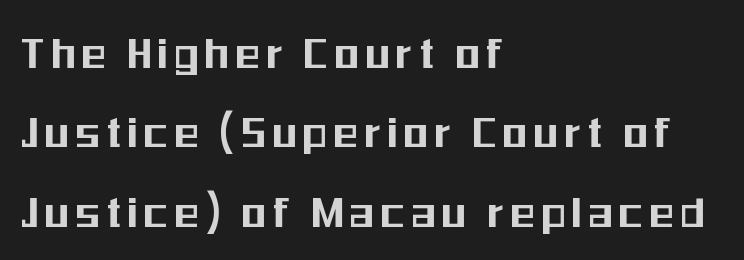
Each letter's strokes conclude bluntly, with no projecting serifs. No word sits above an underline. If you drew a ruler down the left edge, every line would touch it. Note the varied advance widths — an 'i' is clearly narrower than an 'm'. The block of text has a typical density, with ordinary space between rows. A roman cut, with each character standing at attention.
